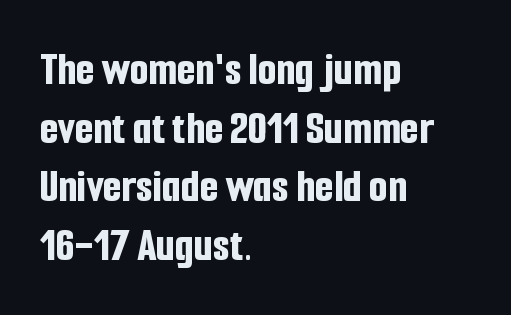
{"serif": "no", "italic": "no", "bold": "yes", "weight": "bold", "width": "condensed", "stroke_contrast": "low", "x_height": "medium", "monospaced": "no", "underline": "no", "align": "left", "line_spacing_ratio": 1.22, "letter_spacing": "normal", "letter_spacing_em": 0.0, "glyph_px": 48}
